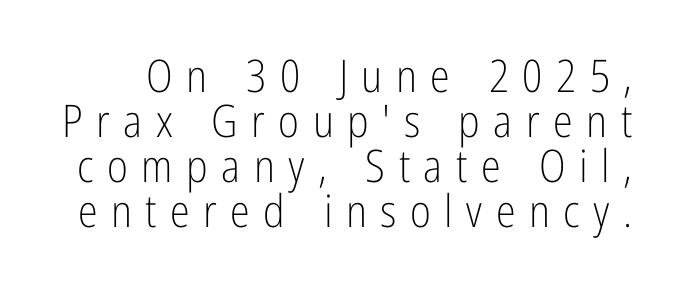
Q: Is the text bold? A: No.
Q: Is the text italic (slanted)? A: No, it is upright.
Q: Is the typeface a serif or a sans-serif typeface? A: Sans-serif.
Q: Is the text underlined? A: No.
Q: Is the spacing between letters normal or unusually wide? A: Unusually wide.
Q: Is the spacing between lines tight, normal or loose? A: Tight.
Q: Width (condensed, normal, or wide)? A: Condensed.
Q: Stroke contrast? A: Low.
Q: x-height? A: Medium.
Q: Monospaced? A: No.
